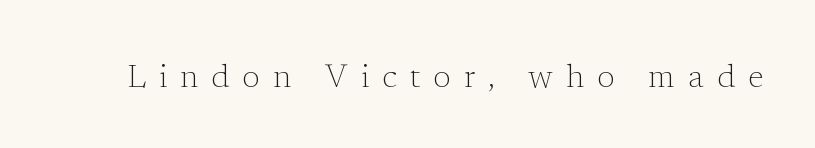
The image shows 32 px light serif type, upright; set unusually wide letter spacing (+0.41 em), not underlined; low stroke contrast and a medium x-height.
